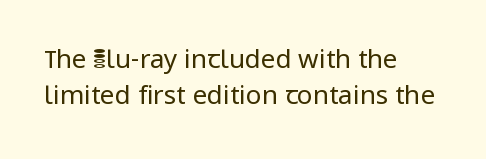
{"italic": "no", "bold": "no", "underline": "no", "align": "left", "line_spacing": "normal", "line_spacing_ratio": 1.37, "letter_spacing": "normal", "letter_spacing_em": 0.0, "glyph_px": 26}
